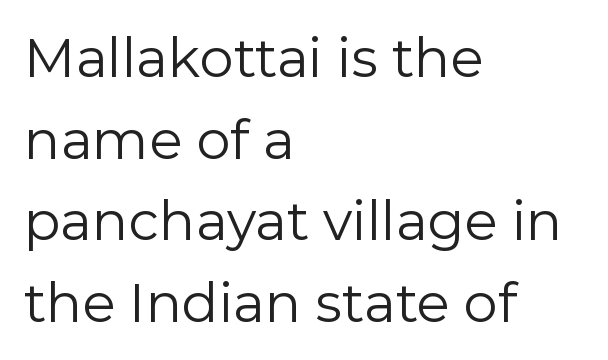
The image shows 54 px regular-weight sans-serif type, upright; set left-aligned, normal line spacing (1.51x), normal letter spacing, not underlined; a medium x-height.
